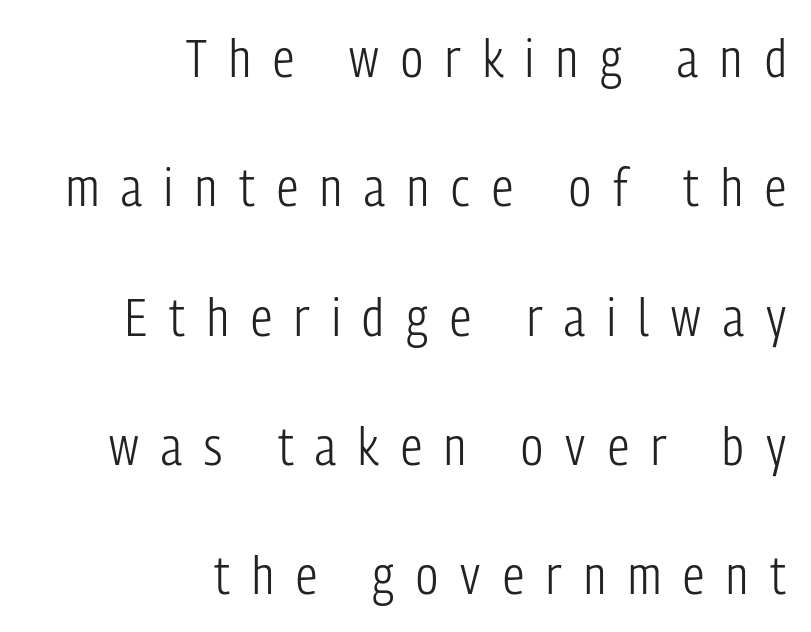
The image shows 53 px light, condensed sans-serif type, upright; set right-aligned, loose line spacing (2.44x), unusually wide letter spacing (+0.42 em), not underlined; low stroke contrast and a medium x-height.
